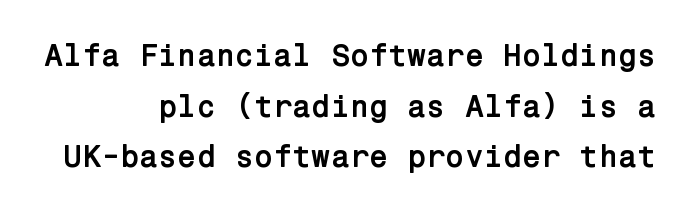
{"serif": "no", "italic": "no", "bold": "yes", "weight": "semibold", "width": "normal", "stroke_contrast": "low", "x_height": "medium", "underline": "no", "align": "right", "line_spacing": "normal", "line_spacing_ratio": 1.63, "letter_spacing": "normal", "letter_spacing_em": 0.0, "glyph_px": 31}
